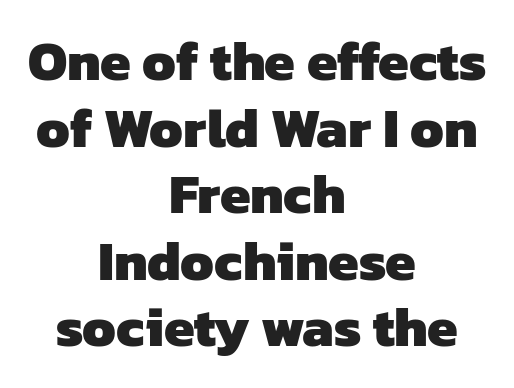
{"serif": "no", "bold": "yes", "weight": "heavy", "width": "normal", "stroke_contrast": "low", "x_height": "medium", "monospaced": "no", "underline": "no", "align": "center", "line_spacing_ratio": 1.21, "letter_spacing": "normal", "letter_spacing_em": 0.0, "glyph_px": 55}
